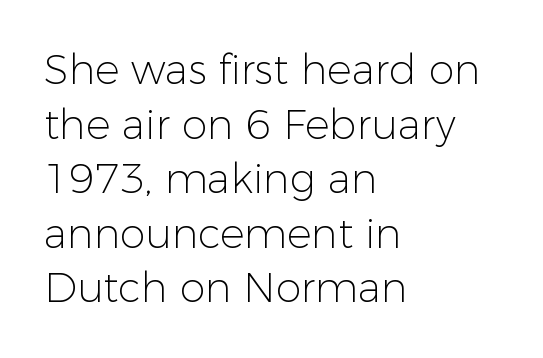
Q: Is the text bold? A: No.
Q: Is the text italic (slanted)? A: No, it is upright.
Q: Is the typeface a serif or a sans-serif typeface? A: Sans-serif.
Q: Is the text underlined? A: No.
Q: How is the paragraph aligned? A: Left-aligned.
Q: Is the spacing between letters normal or unusually wide? A: Normal.
Q: Is the spacing between lines tight, normal or loose? A: Normal.
Q: Width (condensed, normal, or wide)? A: Normal.
Q: Stroke contrast? A: Low.
Q: x-height? A: Medium.
Q: Monospaced? A: No.
